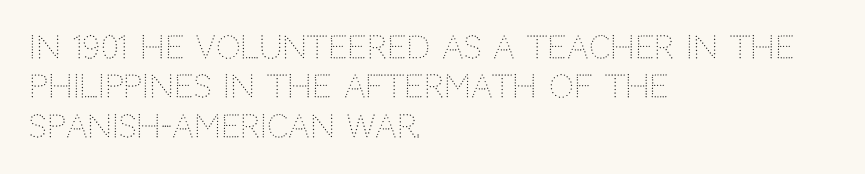
{"serif": "no", "italic": "no", "bold": "no", "weight": "light", "width": "normal", "stroke_contrast": "low", "x_height": "large", "monospaced": "no", "underline": "no", "align": "left", "line_spacing": "normal", "line_spacing_ratio": 1.27, "letter_spacing": "normal", "letter_spacing_em": 0.0, "glyph_px": 31}
